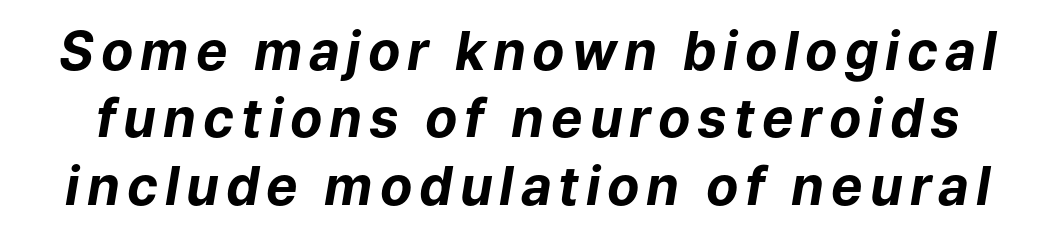
{"italic": "yes", "lean": "right", "slant_degrees": 9, "bold": "yes", "weight": "bold", "width": "normal", "stroke_contrast": "low", "x_height": "medium", "monospaced": "no", "underline": "no", "line_spacing": "normal", "line_spacing_ratio": 1.27, "glyph_px": 53}
